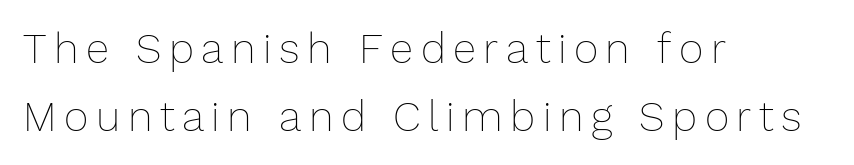
The image shows 42 px thin type, upright; set left-aligned, normal line spacing (1.61x), not underlined; low stroke contrast and a medium x-height.
